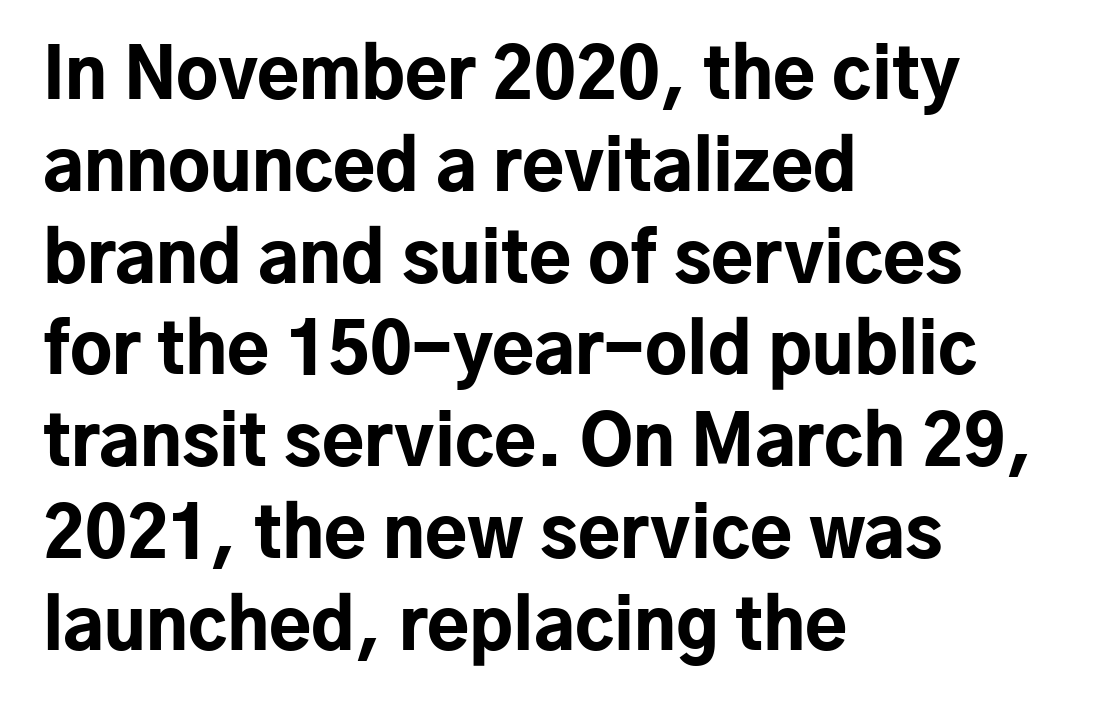
Q: Is the text bold? A: Yes.
Q: Is the text italic (slanted)? A: No, it is upright.
Q: Is the typeface a serif or a sans-serif typeface? A: Sans-serif.
Q: Is the text underlined? A: No.
Q: How is the paragraph aligned? A: Left-aligned.
Q: Is the spacing between letters normal or unusually wide? A: Normal.
Q: Is the spacing between lines tight, normal or loose? A: Normal.
Q: Width (condensed, normal, or wide)? A: Normal.
Q: Stroke contrast? A: Low.
Q: x-height? A: Medium.
Q: Monospaced? A: No.
